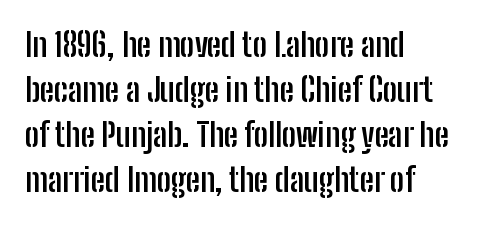
Q: Is the text bold? A: Yes.
Q: Is the text italic (slanted)? A: No, it is upright.
Q: Is the typeface a serif or a sans-serif typeface? A: Sans-serif.
Q: Is the text underlined? A: No.
Q: How is the paragraph aligned? A: Left-aligned.
Q: Is the spacing between letters normal or unusually wide? A: Normal.
Q: Is the spacing between lines tight, normal or loose? A: Normal.
Q: Width (condensed, normal, or wide)? A: Condensed.
Q: Stroke contrast? A: Low.
Q: x-height? A: Medium.
Q: Monospaced? A: No.
